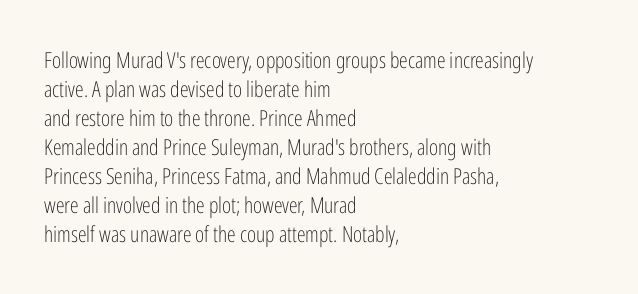
Q: Is the text bold? A: No.
Q: Is the text italic (slanted)? A: No, it is upright.
Q: Is the text underlined? A: No.
Q: How is the paragraph aligned? A: Left-aligned.
Q: Is the spacing between letters normal or unusually wide? A: Normal.
Q: Is the spacing between lines tight, normal or loose? A: Normal.
